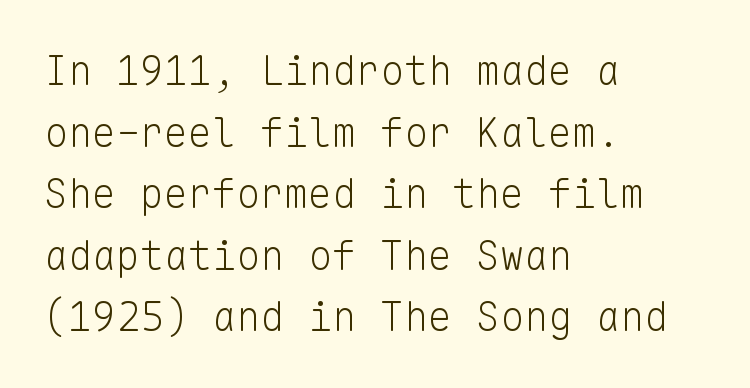
The image shows 40 px light sans-serif type, upright, monospaced; set left-aligned, normal line spacing (1.54x), normal letter spacing, not underlined; low stroke contrast and a medium x-height.
